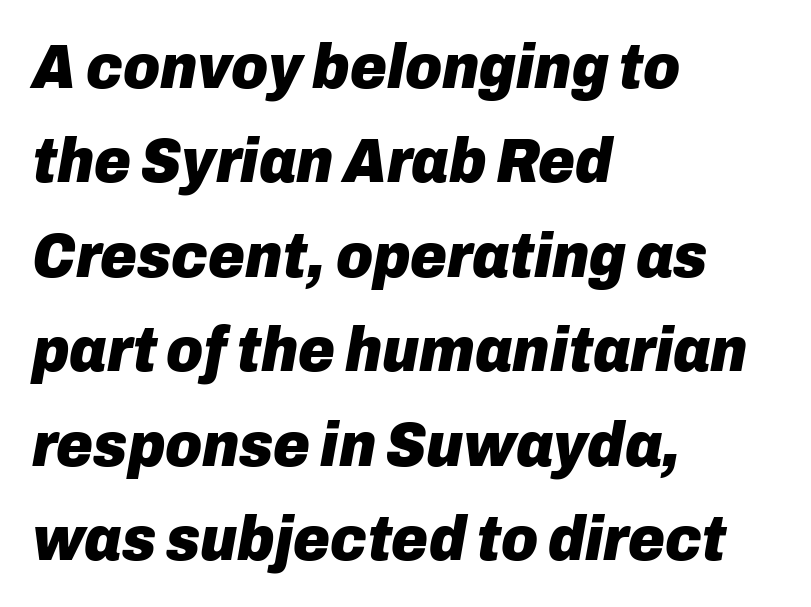
{"italic": "yes", "lean": "right", "slant_degrees": 10, "bold": "yes", "weight": "heavy", "width": "normal", "stroke_contrast": "low", "x_height": "medium", "monospaced": "no", "underline": "no", "align": "left", "line_spacing": "normal", "line_spacing_ratio": 1.5, "letter_spacing": "normal", "letter_spacing_em": 0.0, "glyph_px": 63}
